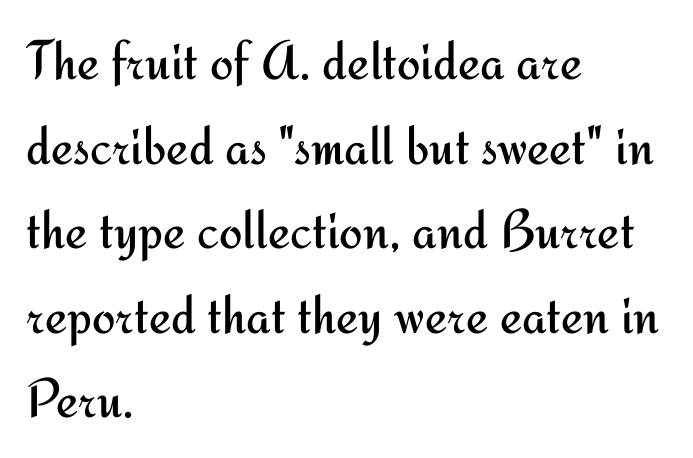
The image shows 56 px regular-weight sans-serif type, upright; set left-aligned, normal line spacing (1.51x), normal letter spacing, not underlined; medium stroke contrast and a small x-height.
